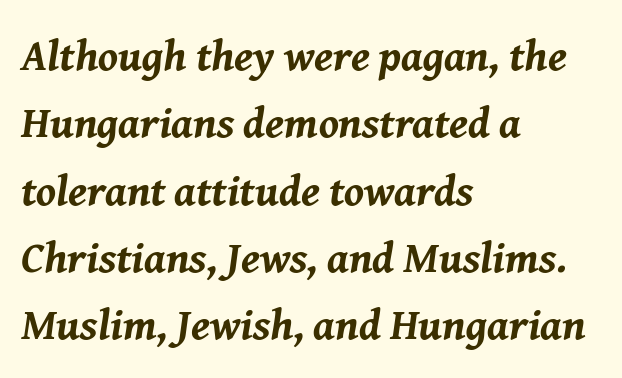
The face used here is proportionally spaced, like ordinary book or web type. Honestly, the row spacing looks completely unremarkable. There's an unmistakable incline to the writing here. Type without underlining.
